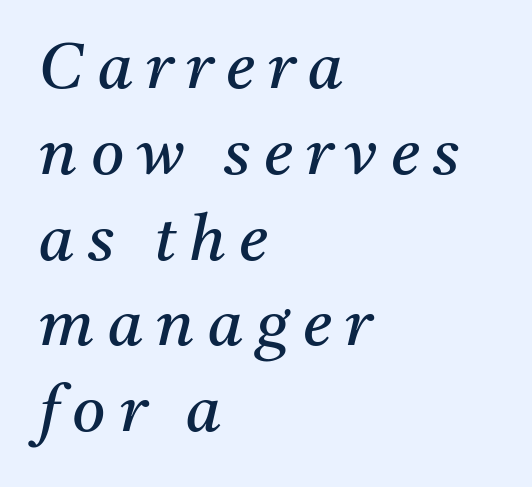
Q: Is the text bold? A: No.
Q: Is the text italic (slanted)? A: Yes, it leans right by about 11 degrees.
Q: Is the typeface a serif or a sans-serif typeface? A: Serif.
Q: Is the text underlined? A: No.
Q: How is the paragraph aligned? A: Left-aligned.
Q: Is the spacing between letters normal or unusually wide? A: Unusually wide.
Q: Is the spacing between lines tight, normal or loose? A: Normal.
Q: Width (condensed, normal, or wide)? A: Normal.
Q: Stroke contrast? A: Medium.
Q: x-height? A: Medium.
Q: Monospaced? A: No.
